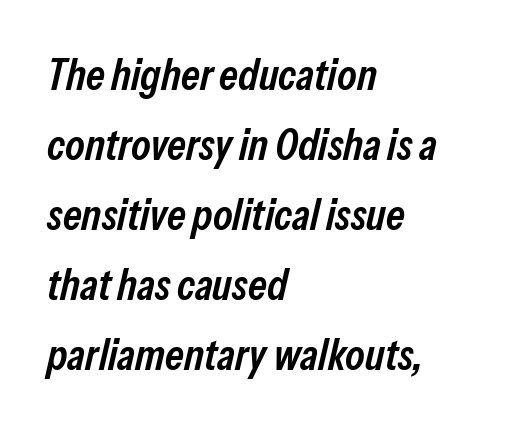
Q: Is the text bold? A: Semi-bold.
Q: Is the text italic (slanted)? A: Yes, it leans right by about 13 degrees.
Q: Is the text underlined? A: No.
Q: How is the paragraph aligned? A: Left-aligned.
Q: Is the spacing between letters normal or unusually wide? A: Normal.
Q: Is the spacing between lines tight, normal or loose? A: Normal.
Q: Width (condensed, normal, or wide)? A: Condensed.
Q: Stroke contrast? A: Low.
Q: x-height? A: Medium.
Q: Monospaced? A: No.
